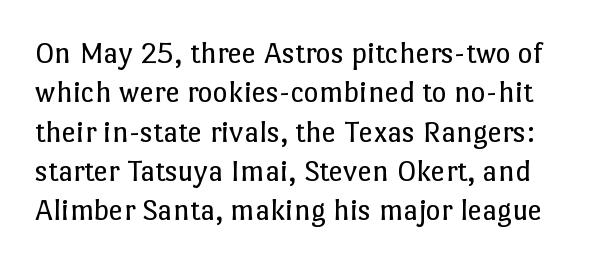
Q: Is the text bold? A: No.
Q: Is the text italic (slanted)? A: No, it is upright.
Q: Is the text underlined? A: No.
Q: Is the spacing between letters normal or unusually wide? A: Normal.
Q: Width (condensed, normal, or wide)? A: Normal.
Q: Stroke contrast? A: Low.
Q: x-height? A: Medium.
Q: Monospaced? A: No.
